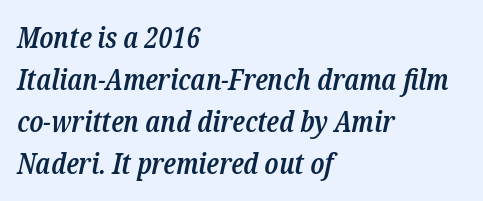
These lines sit exactly where default settings would place them. This rendering features lettering with no underline. An italicized treatment has been applied to the whole sample. A bit beefed up — I'd call it semibold rather than bold. Note: serifs present on the glyphs. These lines are set flush left with a ragged right edge.
